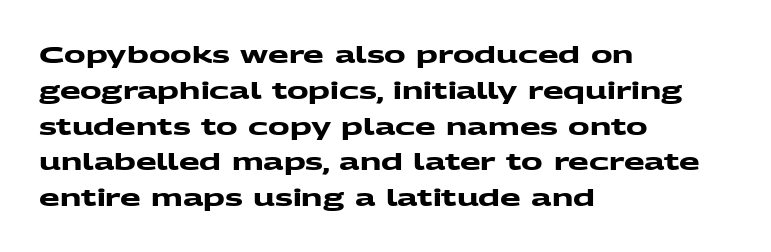
Q: Is the text bold? A: Yes.
Q: Is the text underlined? A: No.
Q: How is the paragraph aligned? A: Left-aligned.
Q: Is the spacing between letters normal or unusually wide? A: Normal.
Q: Is the spacing between lines tight, normal or loose? A: Normal.
